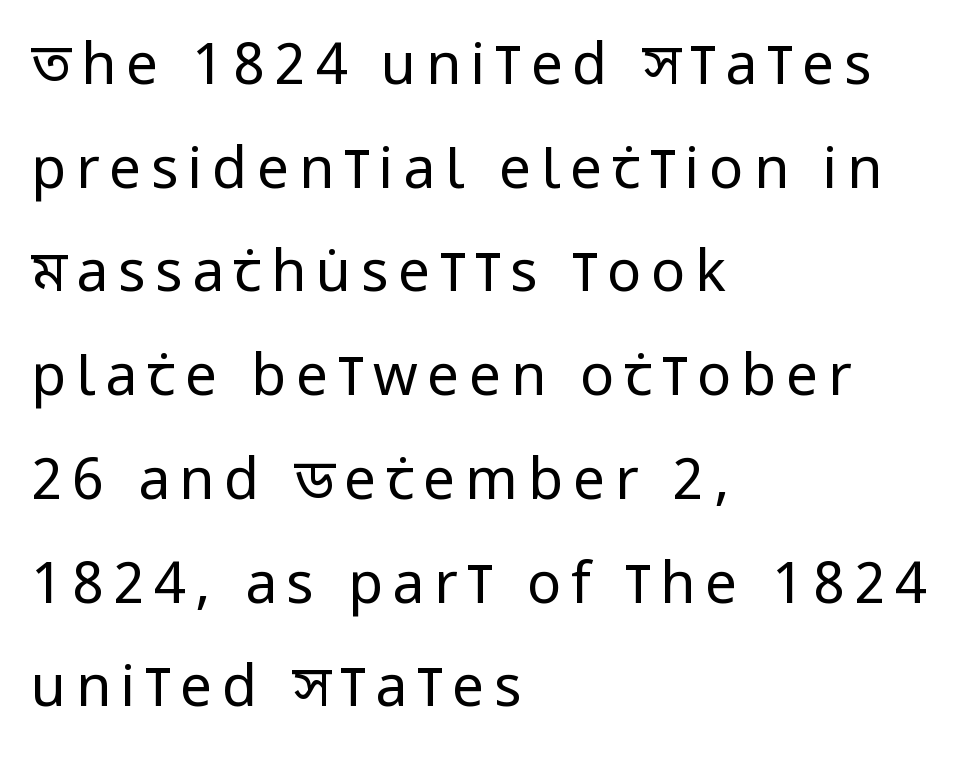
Q: Is the text bold? A: No.
Q: Is the text italic (slanted)? A: No, it is upright.
Q: Is the typeface a serif or a sans-serif typeface? A: Sans-serif.
Q: Is the text underlined? A: No.
Q: How is the paragraph aligned? A: Left-aligned.
Q: Width (condensed, normal, or wide)? A: Condensed.
Q: Stroke contrast? A: Low.
Q: x-height? A: Large.
Q: Monospaced? A: No.
